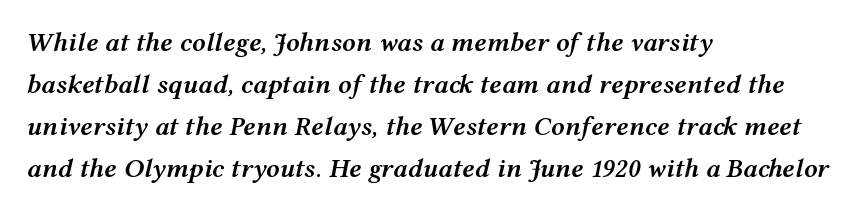
The image shows 27 px text type, italic (leaning right); set left-aligned, normal line spacing (1.55x), normal letter spacing, not underlined.
